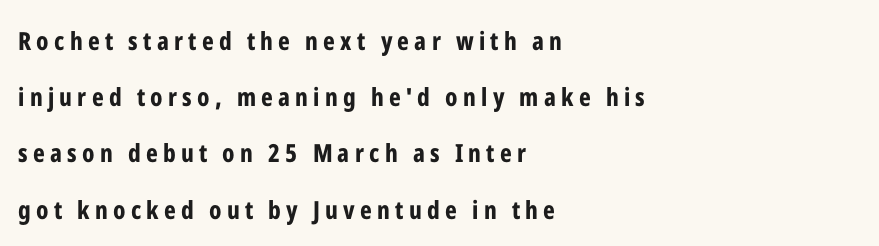
Ordinary non-slanted type is in use. Summary of vertical rhythm: relaxed, with wide interline spacing. Bare-footed words on every line. There is plenty of visible air inserted between adjacent glyphs.
